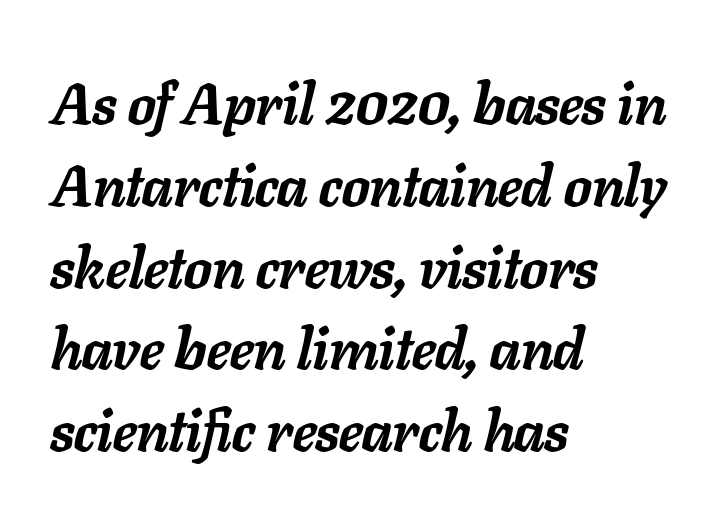
The image shows 58 px semibold type, italic (leaning right); set left-aligned, normal line spacing (1.41x), normal letter spacing, not underlined; low stroke contrast and a medium x-height.
